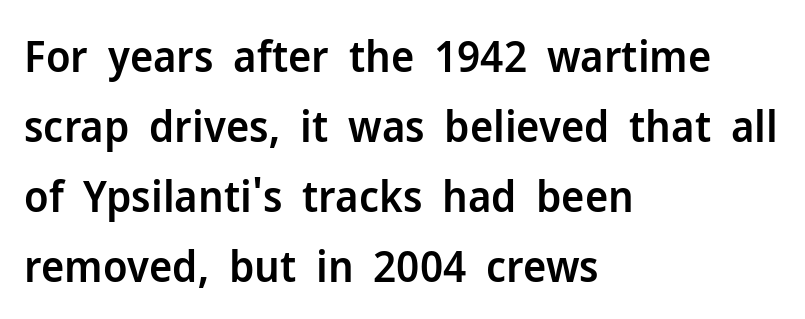
Q: Is the text bold? A: Semi-bold.
Q: Is the text italic (slanted)? A: No, it is upright.
Q: Is the typeface a serif or a sans-serif typeface? A: Sans-serif.
Q: Is the text underlined? A: No.
Q: How is the paragraph aligned? A: Left-aligned.
Q: Is the spacing between letters normal or unusually wide? A: Normal.
Q: Is the spacing between lines tight, normal or loose? A: Normal.
Q: Width (condensed, normal, or wide)? A: Normal.
Q: Stroke contrast? A: Low.
Q: x-height? A: Medium.
Q: Monospaced? A: No.
